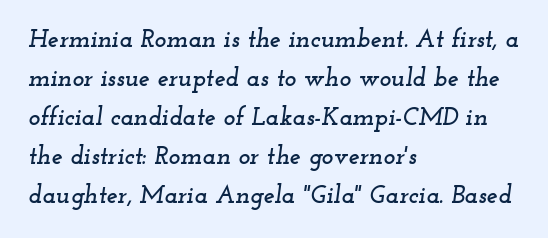
The image shows 25 px text type, italic (leaning right); set left-aligned, normal line spacing (1.56x), normal letter spacing, not underlined.
